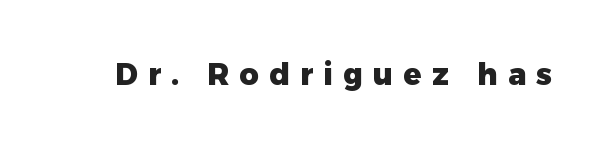
{"serif": "no", "italic": "no", "bold": "yes", "weight": "heavy", "width": "normal", "stroke_contrast": "low", "x_height": "medium", "monospaced": "no", "underline": "no", "letter_spacing": "wide", "letter_spacing_em": 0.34, "glyph_px": 30}
